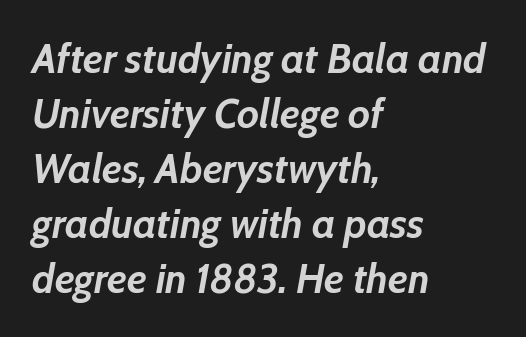
{"italic": "yes", "lean": "right", "slant_degrees": 10, "bold": "yes", "weight": "semibold", "width": "normal", "stroke_contrast": "low", "x_height": "medium", "monospaced": "no", "underline": "no", "align": "left", "line_spacing": "normal", "line_spacing_ratio": 1.31, "letter_spacing": "normal", "letter_spacing_em": 0.0, "glyph_px": 42}
